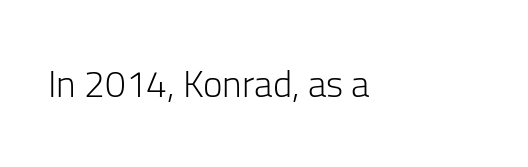
Think standard paragraph weight, or any step lighter than that. Underlining? Definitely not there. What kind of face is this? One without serifs — a sans. The specimen reads as upright at a glance. Here the designer chose a conventional face with non-uniform glyph widths.
